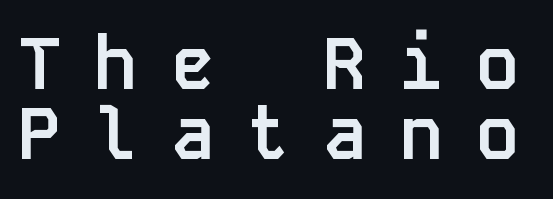
The image shows 72 px semibold sans-serif type, upright, monospaced; set tight line spacing (0.97x), unusually wide letter spacing (+0.46 em), not underlined; low stroke contrast and a large x-height.
